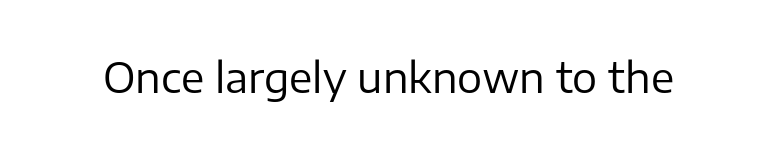
{"serif": "no", "italic": "no", "bold": "no", "weight": "regular", "width": "normal", "stroke_contrast": "low", "x_height": "medium", "monospaced": "no", "underline": "no", "letter_spacing": "normal", "letter_spacing_em": 0.0, "glyph_px": 42}
